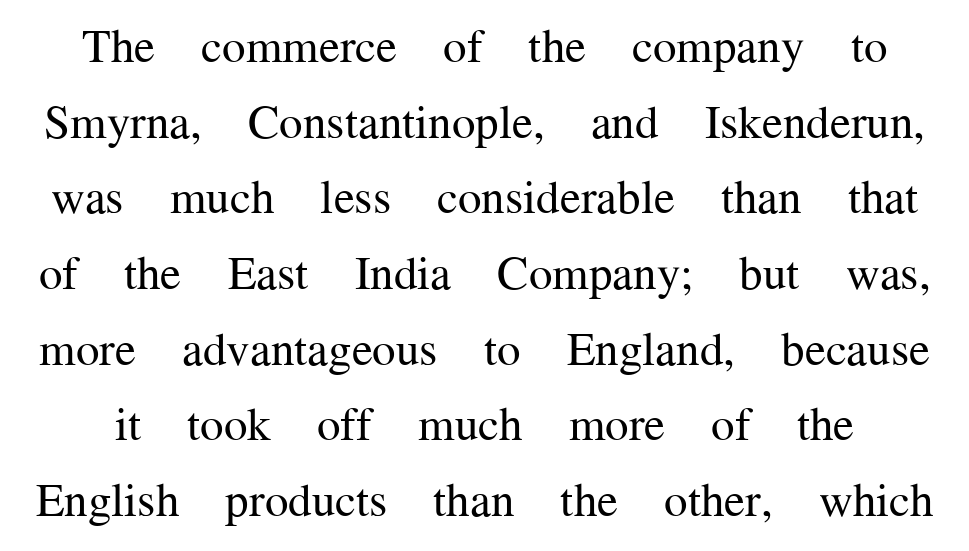
Q: Is the text bold? A: No.
Q: Is the text italic (slanted)? A: No, it is upright.
Q: Is the typeface a serif or a sans-serif typeface? A: Serif.
Q: Is the text underlined? A: No.
Q: Is the spacing between letters normal or unusually wide? A: Normal.
Q: Is the spacing between lines tight, normal or loose? A: Normal.
Q: Width (condensed, normal, or wide)? A: Normal.
Q: Stroke contrast? A: Medium.
Q: x-height? A: Medium.
Q: Monospaced? A: No.
